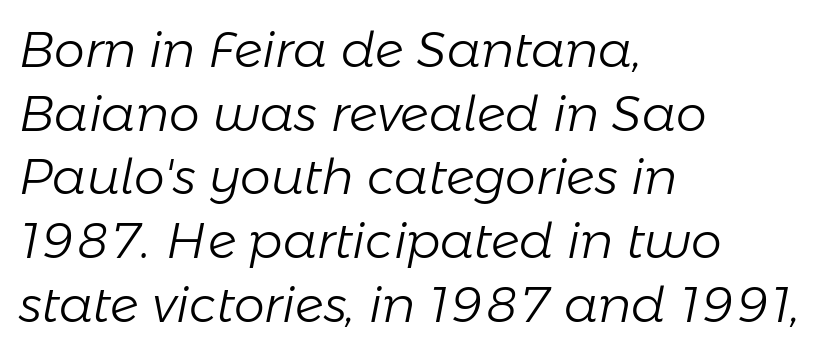
Q: Is the text bold? A: No.
Q: Is the text italic (slanted)? A: Yes, it leans right by about 11 degrees.
Q: Is the text underlined? A: No.
Q: How is the paragraph aligned? A: Left-aligned.
Q: Is the spacing between letters normal or unusually wide? A: Normal.
Q: Is the spacing between lines tight, normal or loose? A: Normal.
Q: Width (condensed, normal, or wide)? A: Normal.
Q: Stroke contrast? A: Low.
Q: x-height? A: Medium.
Q: Monospaced? A: No.
